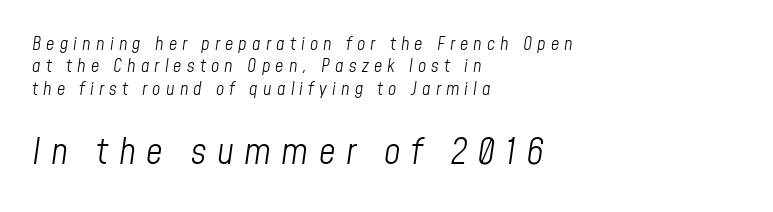
Q: Is the text bold? A: No.
Q: Is the text italic (slanted)? A: Yes, it leans right by about 8 degrees.
Q: Is the text underlined? A: No.
Q: How is the paragraph aligned? A: Left-aligned.
Q: Is the spacing between letters normal or unusually wide? A: Unusually wide.
Q: Is the spacing between lines tight, normal or loose? A: Normal.
Q: Which block of text is set in a larger size, the first (top) or the second (bottom)? A: The second (bottom) one.
Q: Width (condensed, normal, or wide)? A: Condensed.
Q: Stroke contrast? A: Low.
Q: x-height? A: Medium.
Q: Monospaced? A: No.
